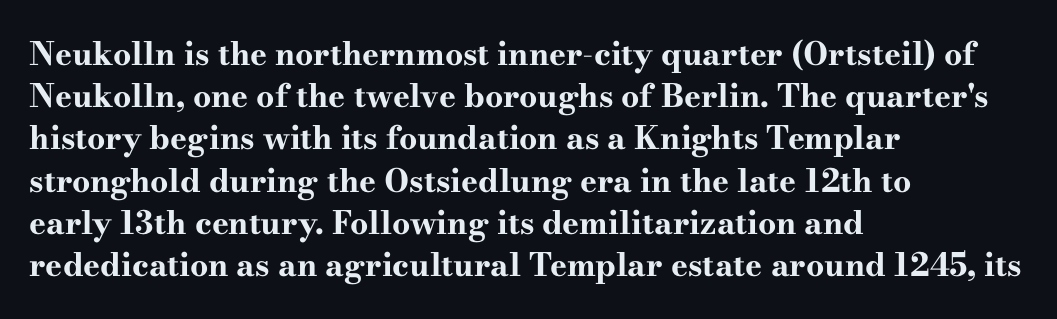
Q: Is the text bold? A: Yes.
Q: Is the text italic (slanted)? A: No, it is upright.
Q: Is the typeface a serif or a sans-serif typeface? A: Serif.
Q: Is the text underlined? A: No.
Q: How is the paragraph aligned? A: Left-aligned.
Q: Is the spacing between letters normal or unusually wide? A: Normal.
Q: Is the spacing between lines tight, normal or loose? A: Normal.
Q: Width (condensed, normal, or wide)? A: Wide.
Q: Stroke contrast? A: High.
Q: x-height? A: Small.
Q: Monospaced? A: No.
